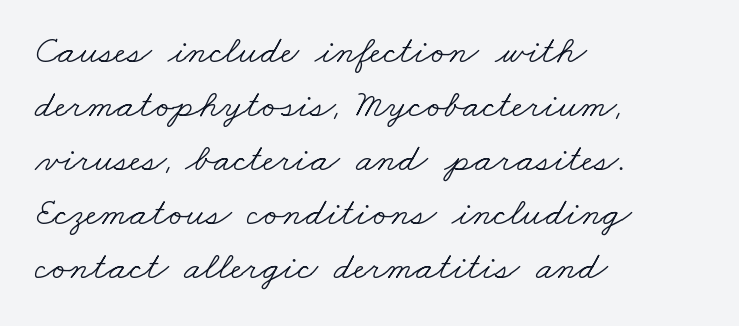
Q: Is the text bold? A: No.
Q: Is the typeface a serif or a sans-serif typeface? A: Serif.
Q: Is the text underlined? A: No.
Q: How is the paragraph aligned? A: Left-aligned.
Q: Is the spacing between letters normal or unusually wide? A: Normal.
Q: Is the spacing between lines tight, normal or loose? A: Normal.
Q: Width (condensed, normal, or wide)? A: Wide.
Q: Stroke contrast? A: Low.
Q: x-height? A: Small.
Q: Monospaced? A: No.
